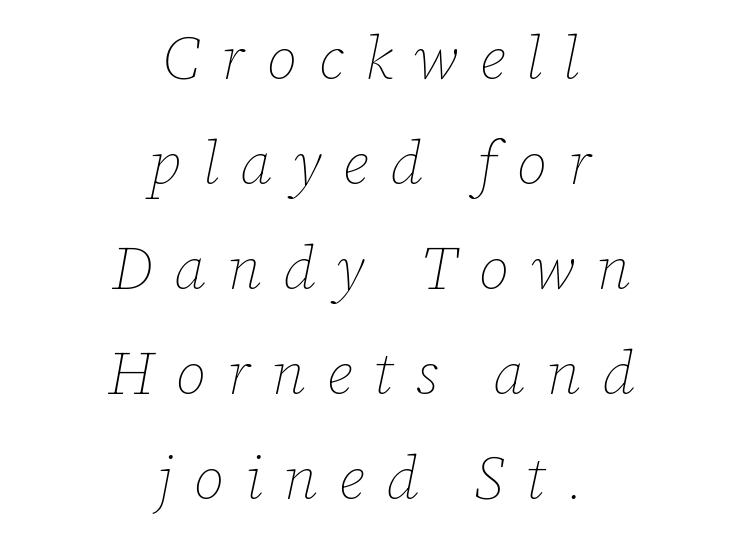
Q: Is the text bold? A: No.
Q: Is the text italic (slanted)? A: Yes, it leans right by about 12 degrees.
Q: Is the text underlined? A: No.
Q: How is the paragraph aligned? A: Centered.
Q: Is the spacing between letters normal or unusually wide? A: Unusually wide.
Q: Width (condensed, normal, or wide)? A: Normal.
Q: Stroke contrast? A: Low.
Q: x-height? A: Medium.
Q: Monospaced? A: No.
